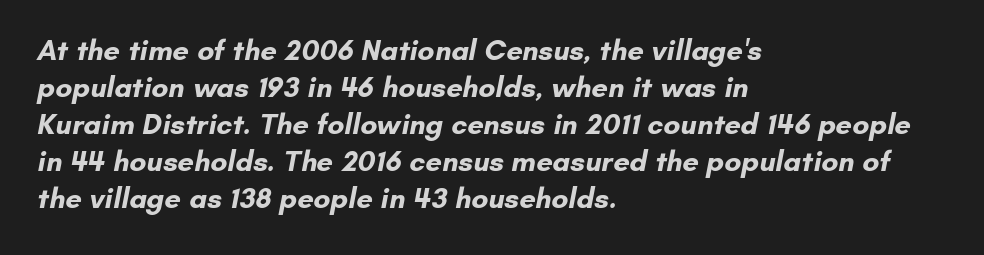
Q: Is the text bold? A: Yes.
Q: Is the typeface a serif or a sans-serif typeface? A: Sans-serif.
Q: Is the text underlined? A: No.
Q: How is the paragraph aligned? A: Left-aligned.
Q: Is the spacing between letters normal or unusually wide? A: Normal.
Q: Is the spacing between lines tight, normal or loose? A: Normal.
Q: Width (condensed, normal, or wide)? A: Normal.
Q: Stroke contrast? A: Low.
Q: x-height? A: Small.
Q: Monospaced? A: No.
